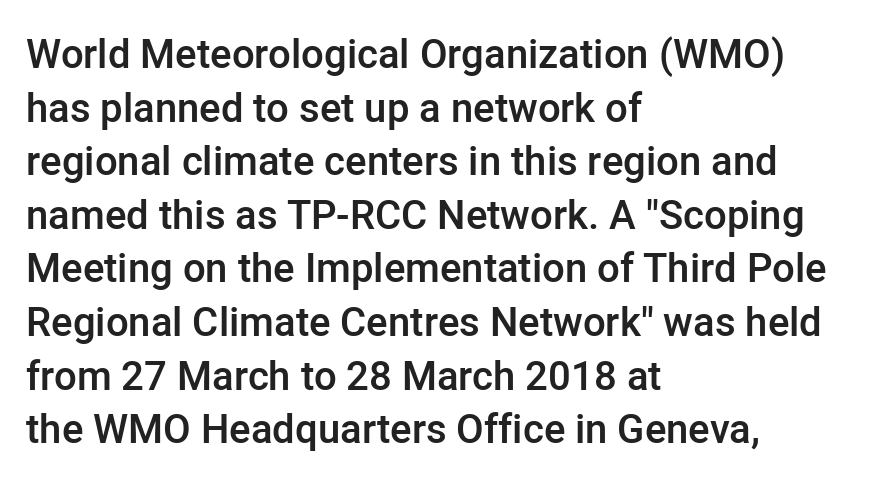
The image shows 40 px semibold sans-serif type, upright; set left-aligned, normal line spacing (1.34x), normal letter spacing, not underlined; low stroke contrast and a medium x-height.
